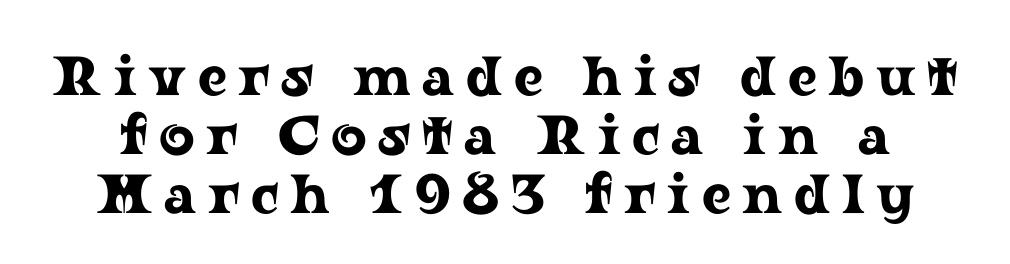
The image shows 55 px wide serif type, upright; set tight line spacing (1.07x), unusually wide letter spacing (+0.21 em), not underlined; low stroke contrast and a medium x-height.
